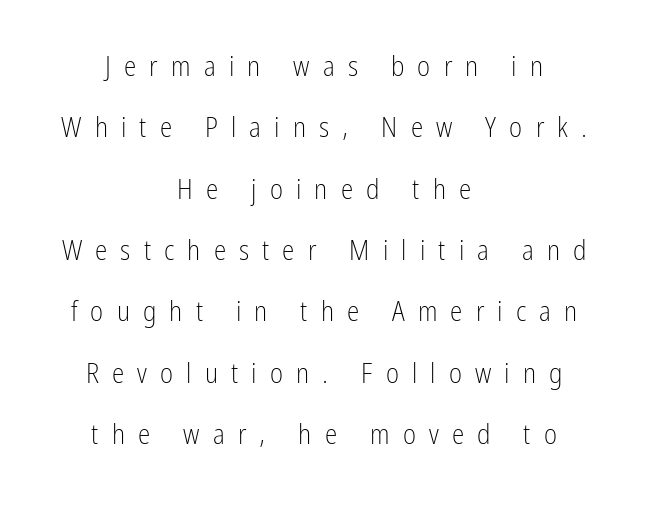
Q: Is the text bold? A: No.
Q: Is the text italic (slanted)? A: No, it is upright.
Q: Is the typeface a serif or a sans-serif typeface? A: Sans-serif.
Q: Is the text underlined? A: No.
Q: How is the paragraph aligned? A: Centered.
Q: Is the spacing between letters normal or unusually wide? A: Unusually wide.
Q: Is the spacing between lines tight, normal or loose? A: Loose.
Q: Width (condensed, normal, or wide)? A: Condensed.
Q: Stroke contrast? A: Low.
Q: x-height? A: Medium.
Q: Monospaced? A: No.
